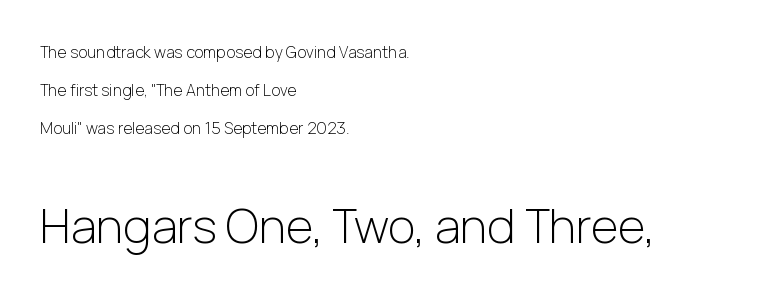
The image shows 47 px light sans-serif type, upright; set left-aligned, loose line spacing (2.39x), normal letter spacing, not underlined; the second (bottom) block is 2.94x larger; low stroke contrast and a medium x-height.
